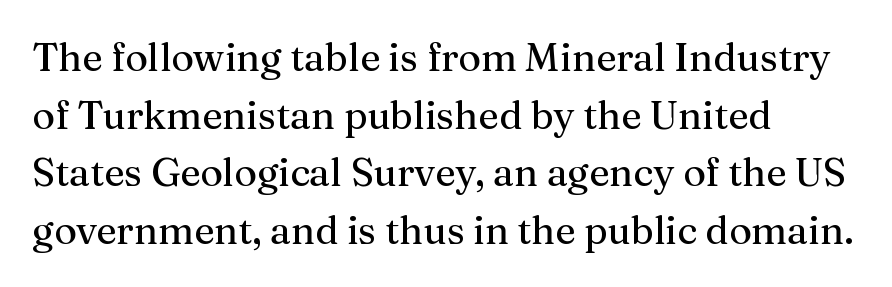
{"serif": "yes", "italic": "no", "bold": "no", "weight": "regular", "width": "normal", "stroke_contrast": "medium", "x_height": "medium", "monospaced": "no", "underline": "no", "align": "left", "line_spacing": "normal", "line_spacing_ratio": 1.48, "letter_spacing": "normal", "letter_spacing_em": 0.0, "glyph_px": 39}
